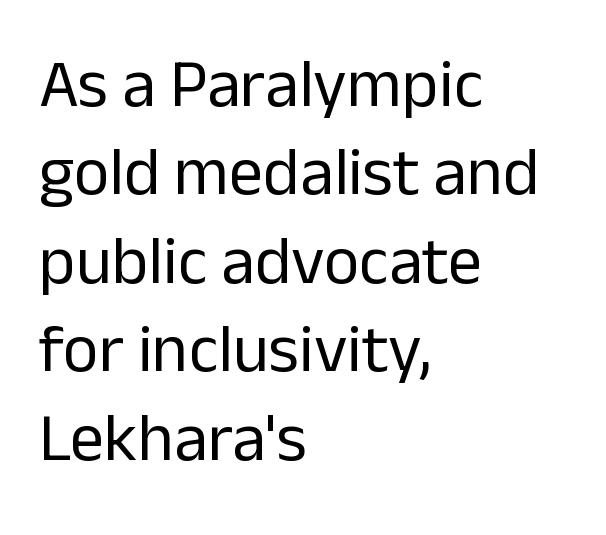
{"serif": "no", "italic": "no", "bold": "no", "weight": "regular", "width": "normal", "stroke_contrast": "low", "x_height": "medium", "monospaced": "no", "underline": "no", "align": "left", "line_spacing": "normal", "line_spacing_ratio": 1.3, "letter_spacing": "normal", "letter_spacing_em": 0.0, "glyph_px": 68}
